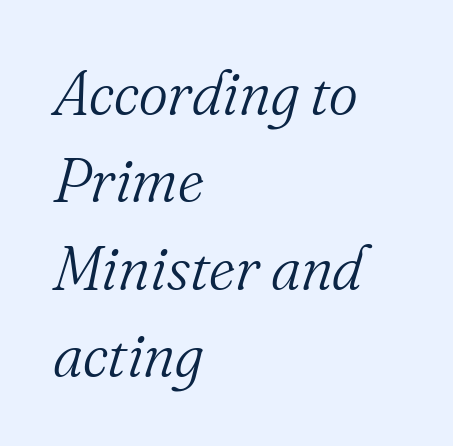
Q: Is the text bold? A: No.
Q: Is the text italic (slanted)? A: Yes, it leans right by about 16 degrees.
Q: Is the typeface a serif or a sans-serif typeface? A: Serif.
Q: Is the text underlined? A: No.
Q: How is the paragraph aligned? A: Left-aligned.
Q: Is the spacing between letters normal or unusually wide? A: Normal.
Q: Is the spacing between lines tight, normal or loose? A: Normal.
Q: Width (condensed, normal, or wide)? A: Normal.
Q: Stroke contrast? A: Medium.
Q: x-height? A: Small.
Q: Monospaced? A: No.
